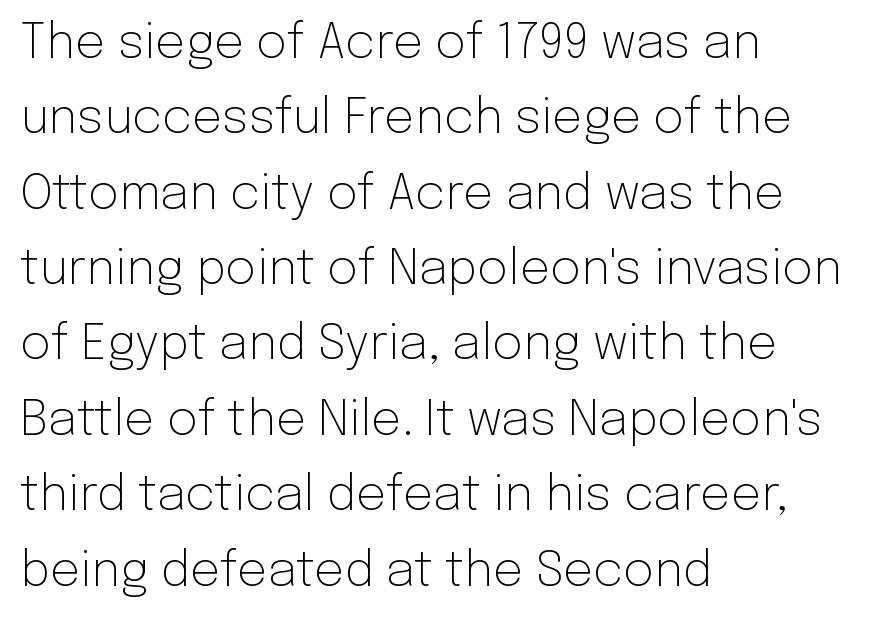
Q: Is the text bold? A: No.
Q: Is the text italic (slanted)? A: No, it is upright.
Q: Is the typeface a serif or a sans-serif typeface? A: Sans-serif.
Q: Is the text underlined? A: No.
Q: How is the paragraph aligned? A: Left-aligned.
Q: Is the spacing between letters normal or unusually wide? A: Normal.
Q: Is the spacing between lines tight, normal or loose? A: Normal.
Q: Width (condensed, normal, or wide)? A: Normal.
Q: Stroke contrast? A: Low.
Q: x-height? A: Medium.
Q: Monospaced? A: No.
